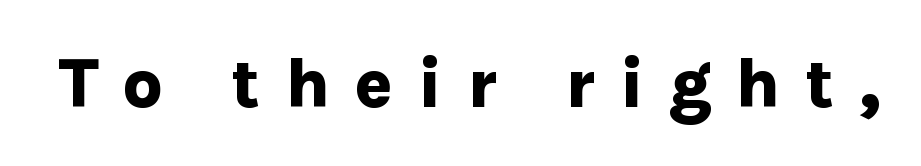
{"serif": "no", "italic": "no", "bold": "yes", "weight": "bold", "width": "normal", "stroke_contrast": "low", "x_height": "medium", "monospaced": "no", "underline": "no", "letter_spacing": "wide", "letter_spacing_em": 0.34, "glyph_px": 71}
